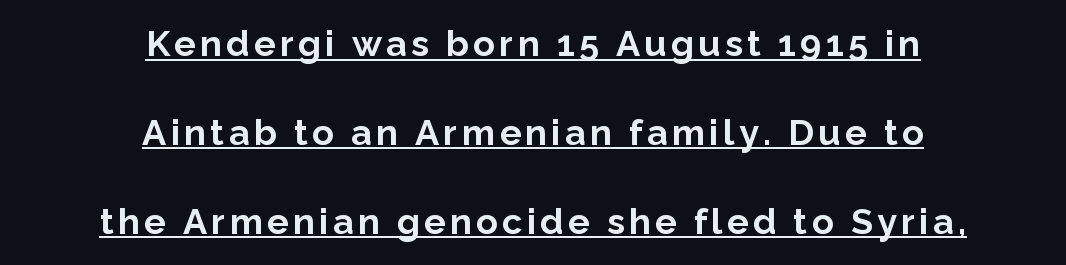
The image shows 36 px bold sans-serif type, upright; set centered, loose line spacing (2.47x), underlined; low stroke contrast and a medium x-height.
